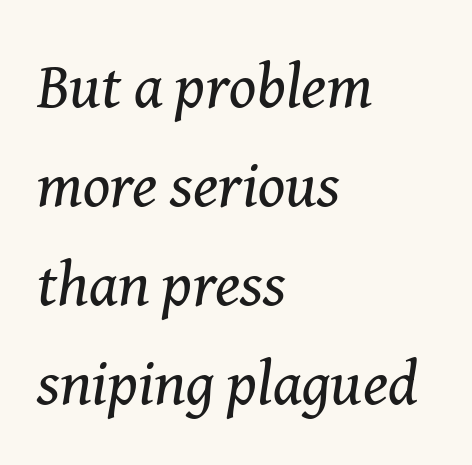
Proportional: the letters do not fall into vertical columns. Rule under the text: the space is simply empty. The characters are drawn with everyday or finer stroke widths. Inter-character spacing is left at the font's built-in metrics. Classification — serif.
